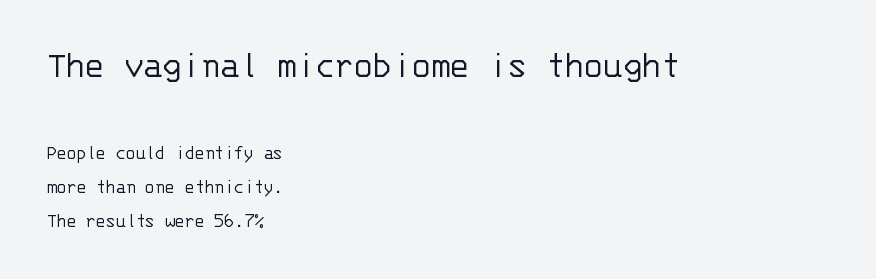
Q: Is the text bold? A: No.
Q: Is the text italic (slanted)? A: No, it is upright.
Q: Is the typeface a serif or a sans-serif typeface? A: Sans-serif.
Q: Is the text underlined? A: No.
Q: How is the paragraph aligned? A: Left-aligned.
Q: Is the spacing between letters normal or unusually wide? A: Normal.
Q: Is the spacing between lines tight, normal or loose? A: Normal.
Q: Which block of text is set in a larger size, the first (top) or the second (bottom)? A: The first (top) one.
Q: Width (condensed, normal, or wide)? A: Normal.
Q: Stroke contrast? A: Low.
Q: x-height? A: Large.
Q: Monospaced? A: Yes.
